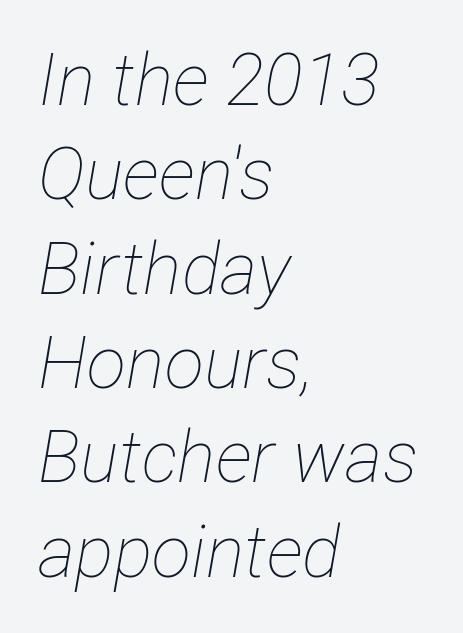
{"italic": "yes", "lean": "right", "slant_degrees": 12, "bold": "no", "weight": "thin", "width": "condensed", "stroke_contrast": "low", "x_height": "medium", "monospaced": "no", "underline": "no", "align": "left", "line_spacing": "normal", "line_spacing_ratio": 1.31, "letter_spacing": "normal", "letter_spacing_em": 0.0, "glyph_px": 72}
